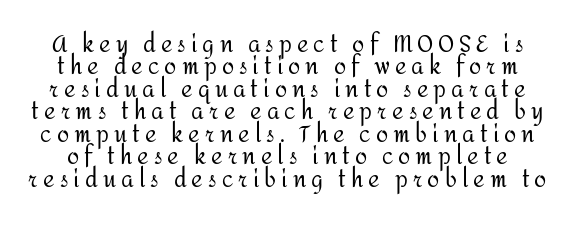
Q: Is the text bold? A: No.
Q: Is the text italic (slanted)? A: No, it is upright.
Q: Is the text underlined? A: No.
Q: Is the spacing between letters normal or unusually wide? A: Unusually wide.
Q: Is the spacing between lines tight, normal or loose? A: Tight.
